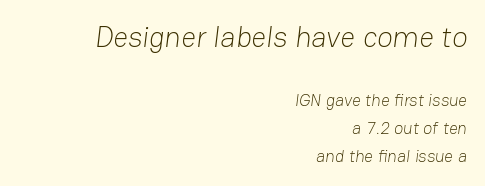
Does the leading feel generous? No, just average. These lines keep a tight, regular rhythm from letter to letter. This is not heavy type; no bold has been used. Looks like regular typesetting: each glyph gets only the width it needs.
